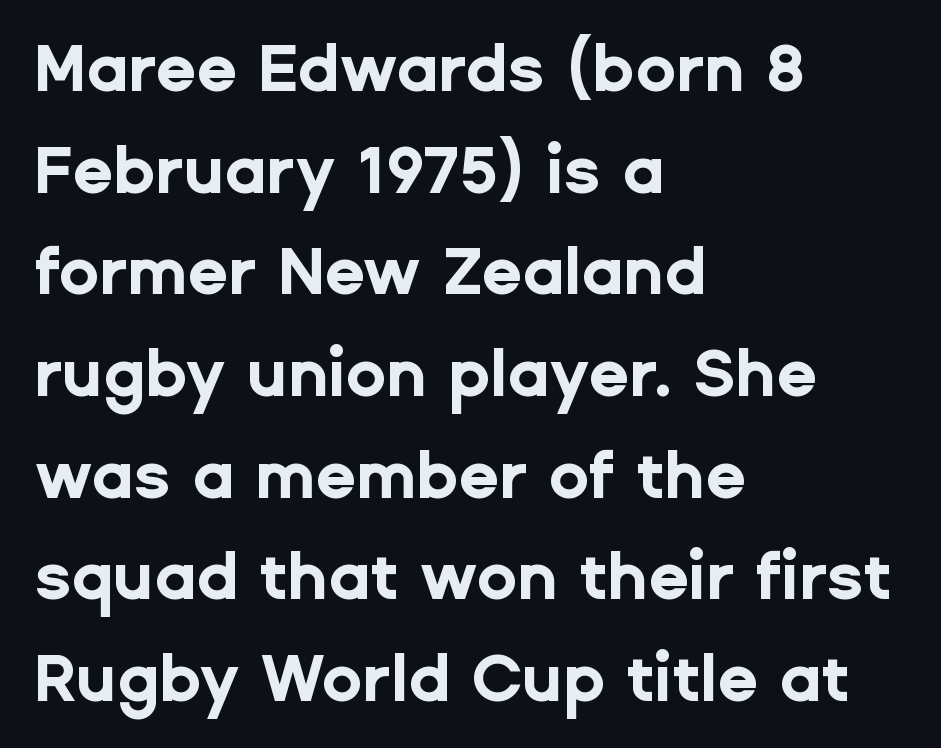
The axis of the letterforms is exactly vertical. These words are printed bold, with thick strokes throughout. Letterform terminals end flat and unadorned throughout the passage. How are the letters spaced? Ordinarily, with no added tracking.
